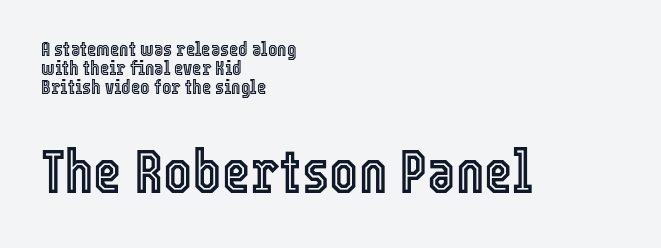
Q: Is the text italic (slanted)? A: No, it is upright.
Q: Is the text underlined? A: No.
Q: How is the paragraph aligned? A: Left-aligned.
Q: Is the spacing between letters normal or unusually wide? A: Normal.
Q: Is the spacing between lines tight, normal or loose? A: Tight.
Q: Which block of text is set in a larger size, the first (top) or the second (bottom)? A: The second (bottom) one.
Q: Width (condensed, normal, or wide)? A: Condensed.
Q: x-height? A: Medium.
Q: Monospaced? A: No.
